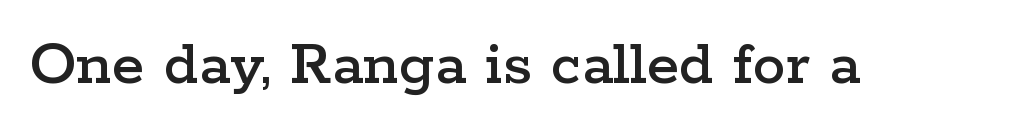
{"serif": "yes", "italic": "no", "width": "wide", "stroke_contrast": "low", "x_height": "medium", "monospaced": "no", "underline": "no", "letter_spacing": "normal", "letter_spacing_em": 0.0, "glyph_px": 66}
